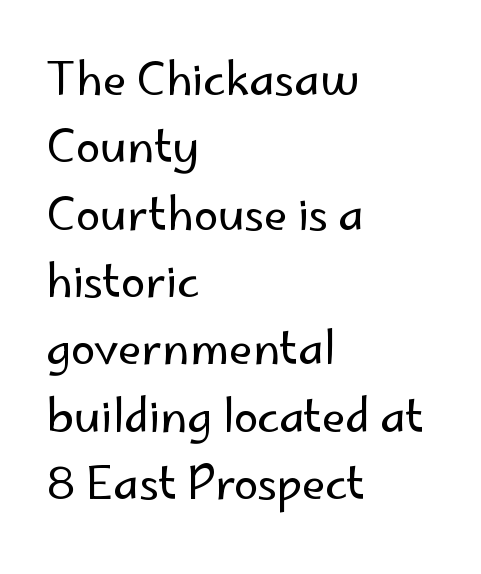
The lettering holds an erect, upright posture throughout. Line beginnings align vertically; line endings do not. The line texture is even and compact thanks to regular tracking. Any mark beneath the type? The region is blank. In terms of letterform style, serifs are entirely absent. Each letter keeps its own natural width here, so spacing adapts to shape.
